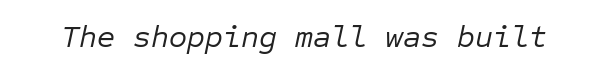
These lines keep a tight, regular rhythm from letter to letter. No word sits above an underline. It's the slanting kind of type. The font is comparable to plain body text, perhaps lighter. Each letter, wide or thin by design, is forced into the same width here.
